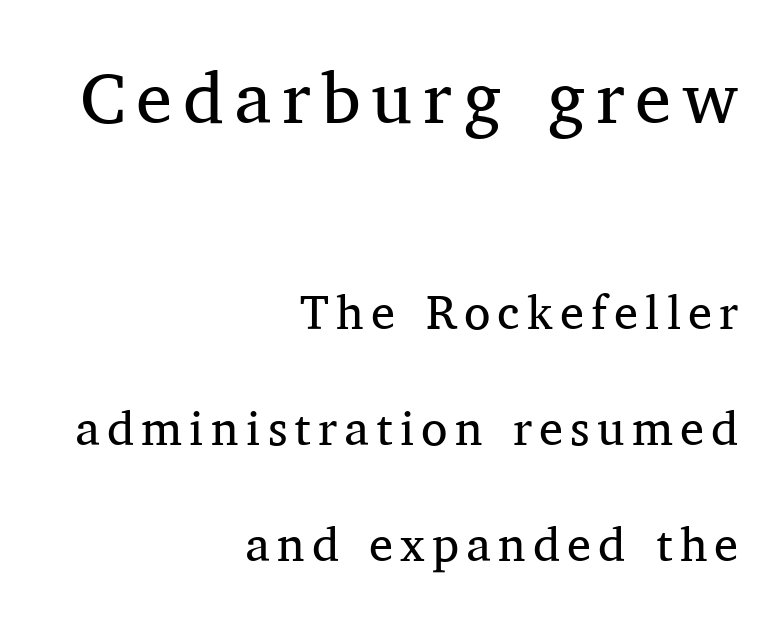
Q: Is the text bold? A: No.
Q: Is the text italic (slanted)? A: No, it is upright.
Q: Is the typeface a serif or a sans-serif typeface? A: Serif.
Q: Is the text underlined? A: No.
Q: How is the paragraph aligned? A: Right-aligned.
Q: Is the spacing between lines tight, normal or loose? A: Loose.
Q: Which block of text is set in a larger size, the first (top) or the second (bottom)? A: The first (top) one.
Q: Width (condensed, normal, or wide)? A: Normal.
Q: Stroke contrast? A: Medium.
Q: x-height? A: Medium.
Q: Monospaced? A: No.
